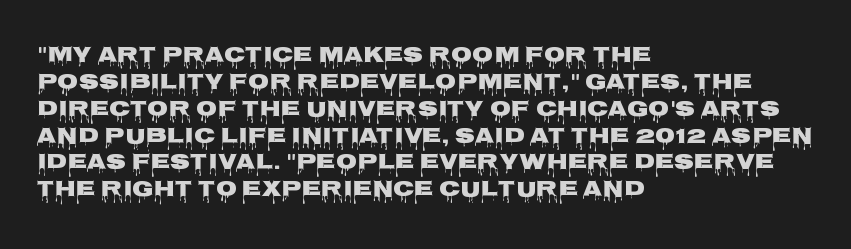
The image shows 22 px text type, upright; set left-aligned, line spacing 1.22x, normal letter spacing, not underlined.
